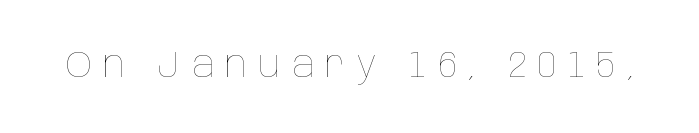
The image shows 37 px thin, condensed type, upright; set unusually wide letter spacing (+0.31 em), not underlined; low stroke contrast and a large x-height.
